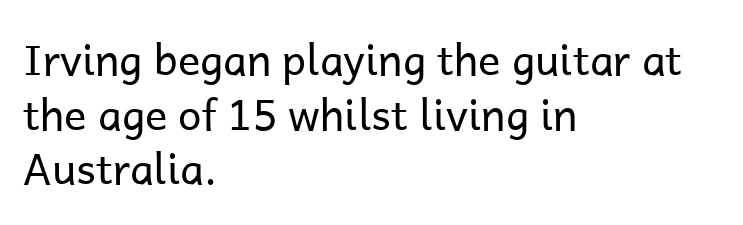
{"serif": "no", "italic": "no", "bold": "no", "weight": "regular", "width": "normal", "stroke_contrast": "low", "x_height": "medium", "monospaced": "no", "underline": "no", "align": "left", "line_spacing": "normal", "line_spacing_ratio": 1.3, "letter_spacing": "normal", "letter_spacing_em": 0.0, "glyph_px": 42}
